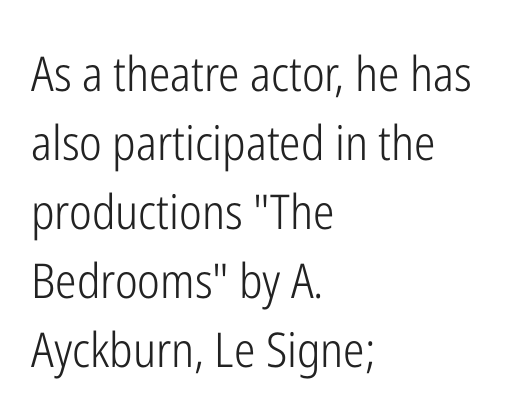
{"serif": "no", "italic": "no", "bold": "no", "weight": "light", "width": "condensed", "stroke_contrast": "low", "x_height": "medium", "monospaced": "no", "underline": "no", "align": "left", "line_spacing": "normal", "line_spacing_ratio": 1.44, "letter_spacing": "normal", "letter_spacing_em": 0.0, "glyph_px": 48}
